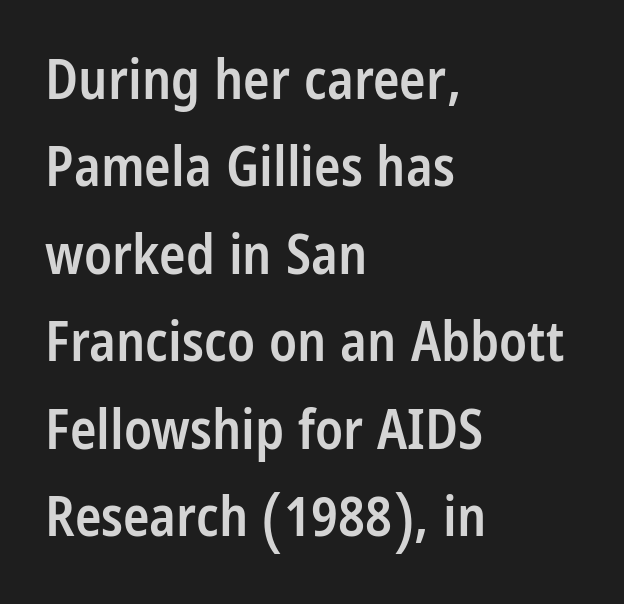
Q: Is the text bold? A: Semi-bold.
Q: Is the text italic (slanted)? A: No, it is upright.
Q: Is the typeface a serif or a sans-serif typeface? A: Sans-serif.
Q: Is the text underlined? A: No.
Q: How is the paragraph aligned? A: Left-aligned.
Q: Is the spacing between letters normal or unusually wide? A: Normal.
Q: Is the spacing between lines tight, normal or loose? A: Normal.
Q: Width (condensed, normal, or wide)? A: Condensed.
Q: Stroke contrast? A: Low.
Q: x-height? A: Large.
Q: Monospaced? A: No.
